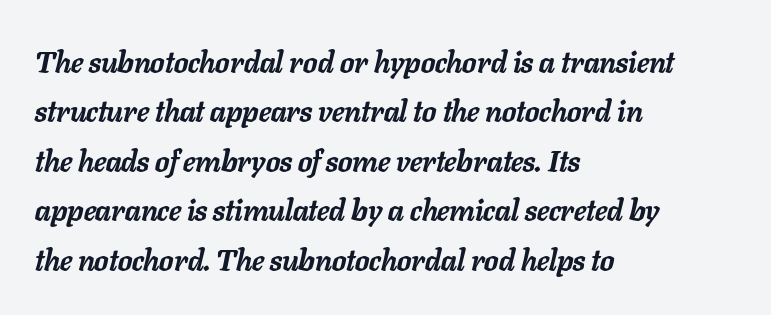
Q: Is the text bold? A: Yes.
Q: Is the text italic (slanted)? A: Yes, it leans right by about 11 degrees.
Q: Is the text underlined? A: No.
Q: How is the paragraph aligned? A: Left-aligned.
Q: Is the spacing between letters normal or unusually wide? A: Normal.
Q: Is the spacing between lines tight, normal or loose? A: Normal.
Q: Width (condensed, normal, or wide)? A: Normal.
Q: Stroke contrast? A: Low.
Q: x-height? A: Medium.
Q: Monospaced? A: No.
